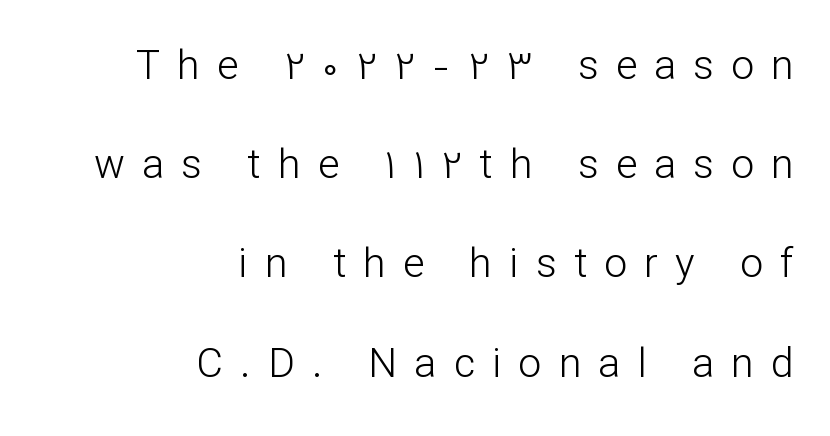
The face used here is a sans, in the tradition of grotesques and geometrics. Underline: absent. Heaviness? Minimal to ordinary, like unemphasized prose. Notice how the passage keeps a crisp vertical edge on the right only. Think of a printed novel: that variable character pitch is what you see here. Rendered with straight, roman letterforms.
